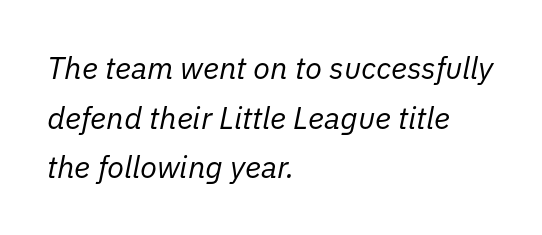
Horizontal bands of white between lines are of average thickness. Clear beneath every line of the passage. Nothing unusual about the tracking: characters are spaced as the font intends. The specimen reads as italic at a glance. Each letter keeps its own natural width here, so spacing adapts to shape. The cut favours lightness, reaching ordinary text weight at its darkest.
